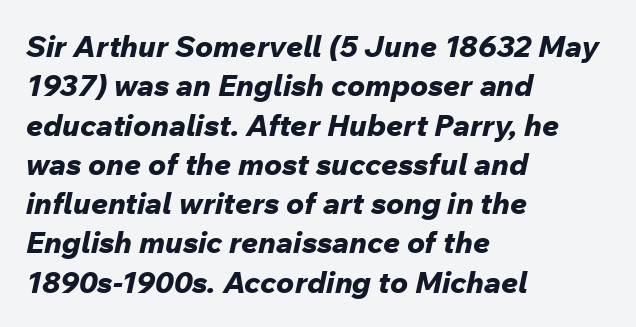
Leading matches the norm, producing a regular column. Any mark beneath the type? The region is blank. Slanted lettering throughout. Spacing verdict: proportional, widths tailored to each character. There is no visible air inserted between adjacent glyphs. Which margin do the lines hug? The left one — the right edge is uneven.
